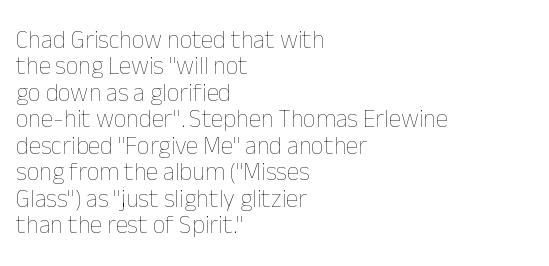
Q: Is the text bold? A: No.
Q: Is the text italic (slanted)? A: No, it is upright.
Q: Is the text underlined? A: No.
Q: How is the paragraph aligned? A: Left-aligned.
Q: Is the spacing between letters normal or unusually wide? A: Normal.
Q: Is the spacing between lines tight, normal or loose? A: Tight.
